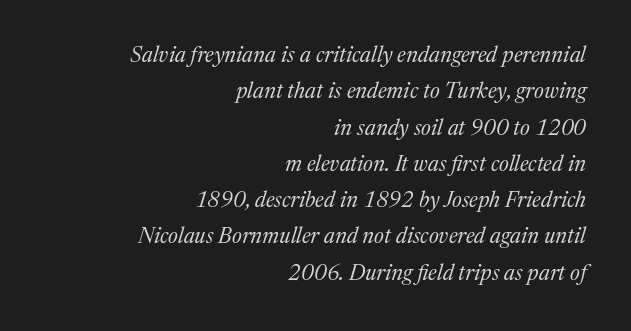
Q: Is the text bold? A: No.
Q: Is the text italic (slanted)? A: Yes, it leans right by about 17 degrees.
Q: Is the text underlined? A: No.
Q: How is the paragraph aligned? A: Right-aligned.
Q: Is the spacing between letters normal or unusually wide? A: Normal.
Q: Is the spacing between lines tight, normal or loose? A: Normal.
